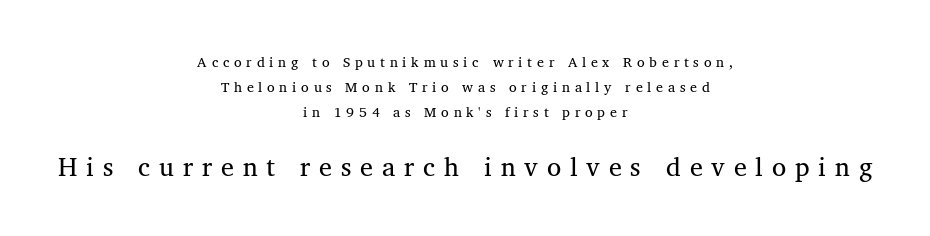
{"bold": "no", "underline": "no", "align": "center", "line_spacing_ratio": 1.8, "letter_spacing": "wide", "letter_spacing_em": 0.34, "larger_block": "second", "size_ratio": 1.86, "glyph_px": 26}
